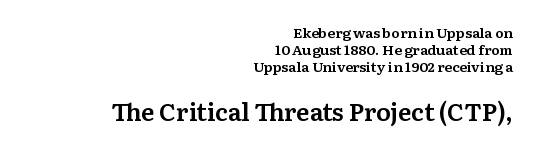
{"italic": "no", "underline": "no", "align": "right", "line_spacing_ratio": 1.23, "letter_spacing": "normal", "letter_spacing_em": 0.0, "larger_block": "second", "size_ratio": 1.71, "glyph_px": 24}
